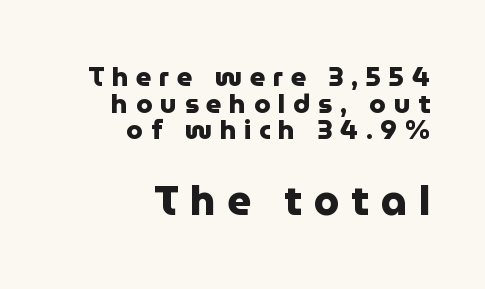
{"serif": "no", "italic": "no", "bold": "yes", "weight": "heavy", "width": "normal", "stroke_contrast": "low", "x_height": "medium", "monospaced": "no", "underline": "no", "align": "right", "line_spacing": "tight", "line_spacing_ratio": 0.99, "letter_spacing": "wide", "letter_spacing_em": 0.28, "larger_block": "second", "size_ratio": 1.52, "glyph_px": 41}
